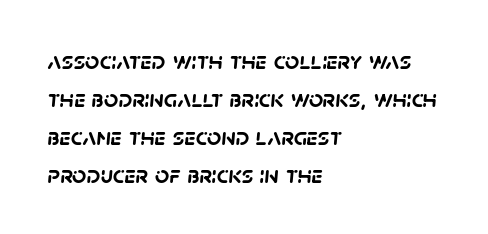
The image shows 25 px bold type; set left-aligned, normal line spacing (1.52x), normal letter spacing, not underlined.
